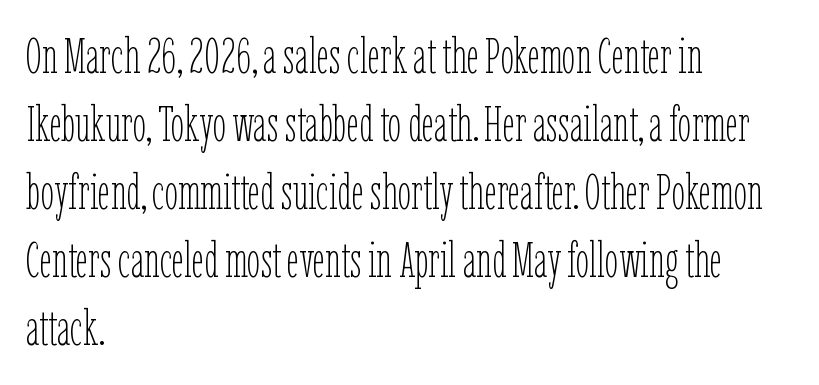
The image shows 49 px thin, condensed type, upright; set left-aligned, normal line spacing (1.39x), normal letter spacing, not underlined; low stroke contrast and a medium x-height.
